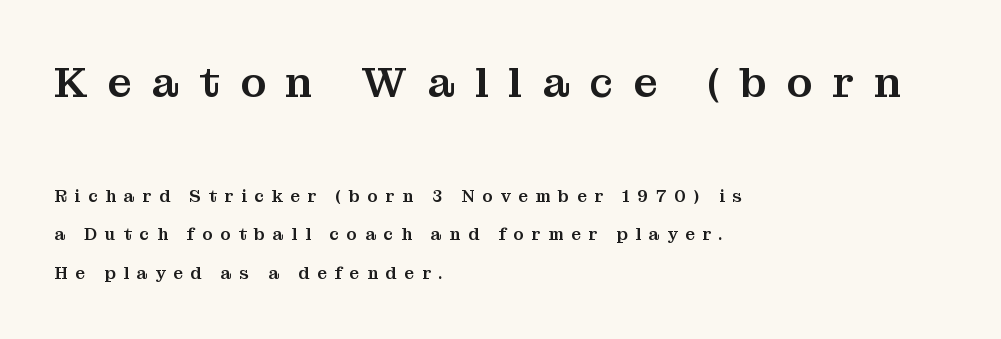
The image shows 43 px serif type, upright; set left-aligned, loose line spacing (2.25x), unusually wide letter spacing (+0.46 em), not underlined; the first (top) block is 2.53x larger; medium stroke contrast and a medium x-height.
